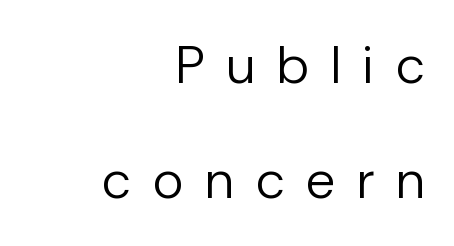
{"serif": "no", "italic": "no", "bold": "no", "weight": "regular", "width": "normal", "stroke_contrast": "low", "x_height": "medium", "monospaced": "no", "underline": "no", "align": "right", "line_spacing": "loose", "line_spacing_ratio": 2.17, "letter_spacing": "wide", "letter_spacing_em": 0.43, "glyph_px": 53}
